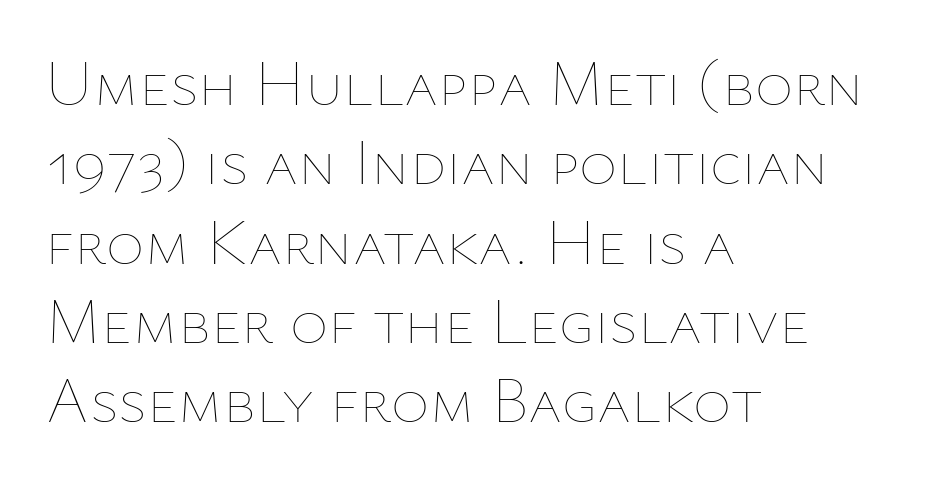
The image shows 65 px thin type, upright; set left-aligned, line spacing 1.22x, normal letter spacing, not underlined; low stroke contrast and a medium x-height.
